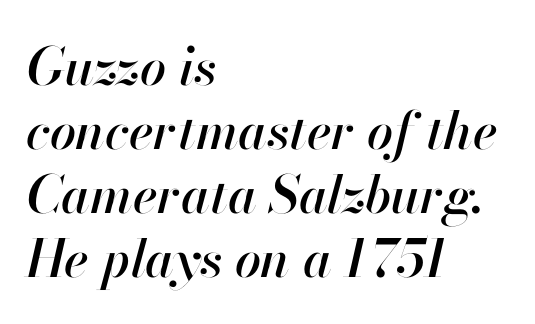
{"italic": "yes", "lean": "right", "slant_degrees": 13, "width": "normal", "stroke_contrast": "high", "x_height": "small", "monospaced": "no", "underline": "no", "align": "left", "line_spacing_ratio": 1.23, "letter_spacing": "normal", "letter_spacing_em": 0.0, "glyph_px": 52}
